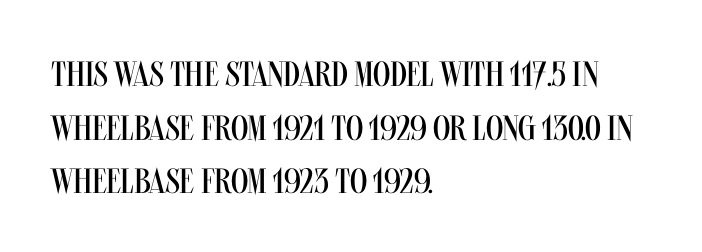
The image shows 35 px regular-weight, condensed sans-serif type, upright; set left-aligned, normal line spacing (1.53x), normal letter spacing, not underlined; medium stroke contrast and a large x-height.
